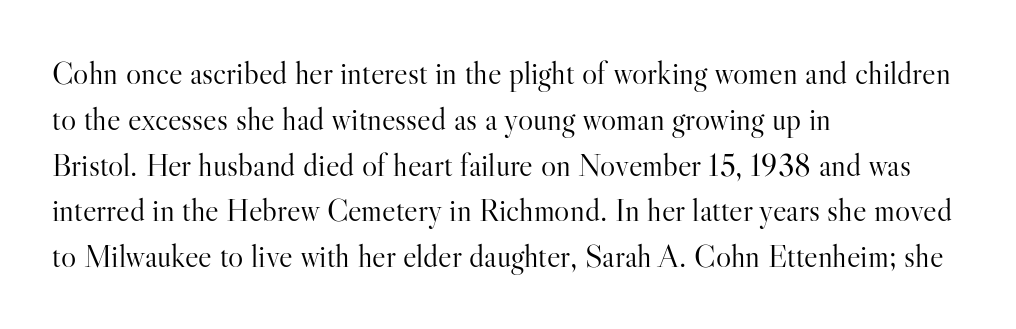
The image shows 32 px light serif type, upright; set left-aligned, normal line spacing (1.43x), normal letter spacing, not underlined; high stroke contrast and a small x-height.
